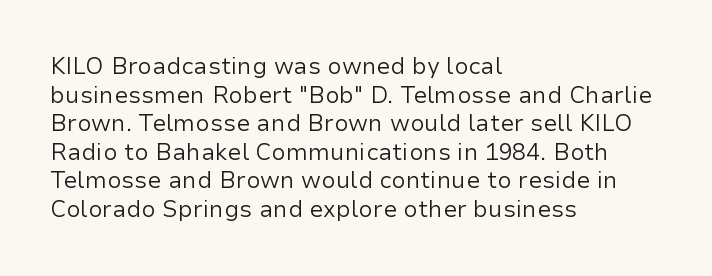
The image shows 23 px text type, upright; set left-aligned, line spacing 1.24x, normal letter spacing, not underlined.
